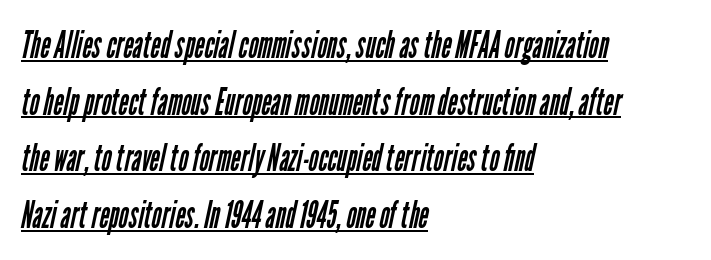
Q: Is the text bold? A: No.
Q: Is the typeface a serif or a sans-serif typeface? A: Sans-serif.
Q: Is the text underlined? A: Yes.
Q: How is the paragraph aligned? A: Left-aligned.
Q: Is the spacing between letters normal or unusually wide? A: Normal.
Q: Is the spacing between lines tight, normal or loose? A: Normal.
Q: Width (condensed, normal, or wide)? A: Condensed.
Q: Stroke contrast? A: Low.
Q: x-height? A: Medium.
Q: Monospaced? A: No.
